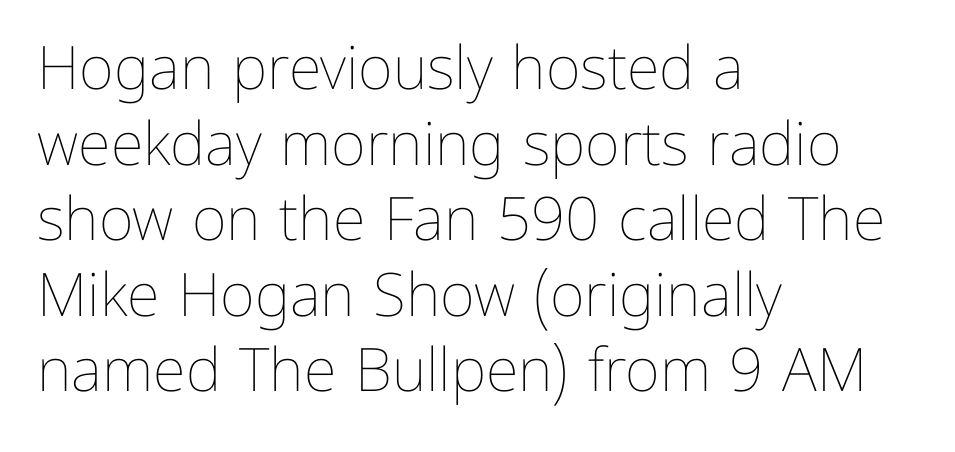
The image shows 60 px thin type, upright; set left-aligned, normal line spacing (1.26x), normal letter spacing, not underlined; low stroke contrast and a medium x-height.
